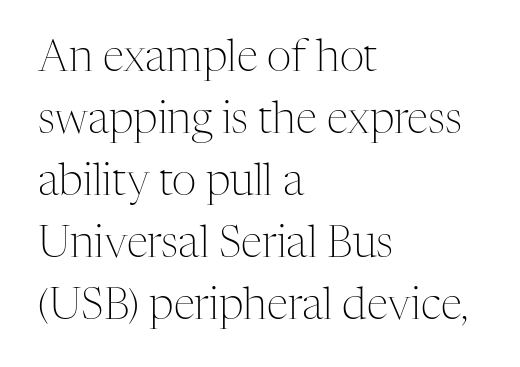
The image shows 43 px light serif type, upright; set left-aligned, normal line spacing (1.44x), normal letter spacing, not underlined; medium stroke contrast and a medium x-height.
